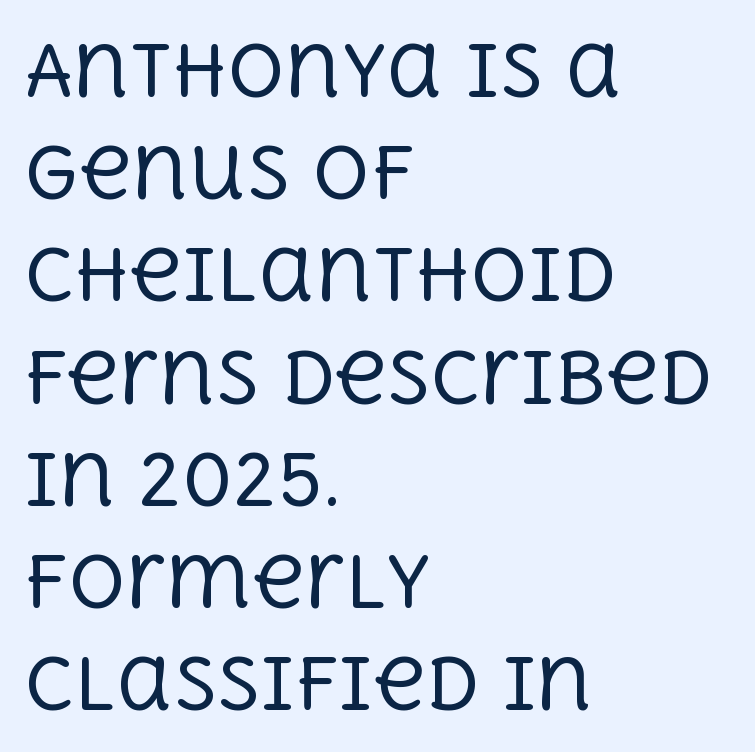
The image shows 71 px regular-weight serif type, upright; set left-aligned, normal line spacing (1.44x), normal letter spacing, not underlined; a large x-height.
